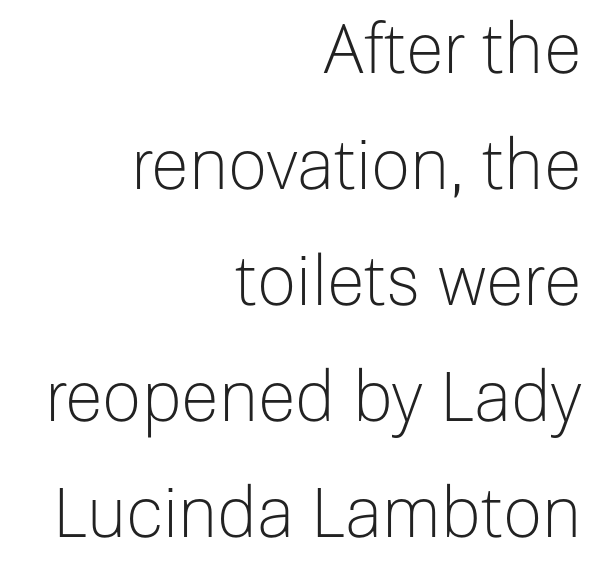
{"serif": "no", "italic": "no", "bold": "no", "weight": "light", "width": "normal", "stroke_contrast": "low", "x_height": "medium", "monospaced": "no", "underline": "no", "align": "right", "line_spacing": "normal", "line_spacing_ratio": 1.68, "letter_spacing": "normal", "letter_spacing_em": 0.0, "glyph_px": 69}
